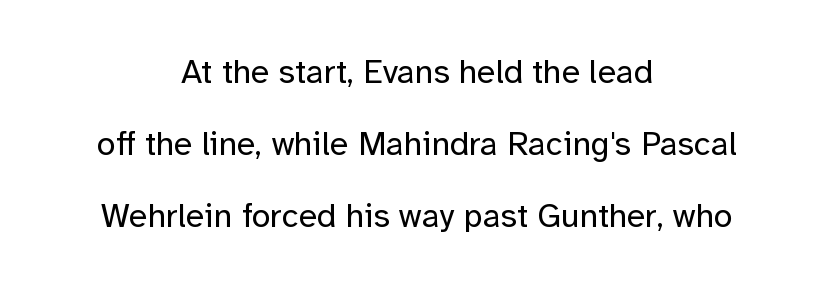
{"serif": "no", "italic": "no", "bold": "no", "weight": "regular", "width": "normal", "stroke_contrast": "low", "x_height": "medium", "monospaced": "no", "underline": "no", "align": "center", "line_spacing": "loose", "line_spacing_ratio": 2.12, "letter_spacing": "normal", "letter_spacing_em": 0.0, "glyph_px": 34}
